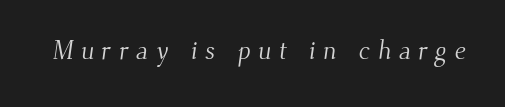
{"bold": "no", "underline": "no", "letter_spacing": "wide", "letter_spacing_em": 0.28, "glyph_px": 26}
